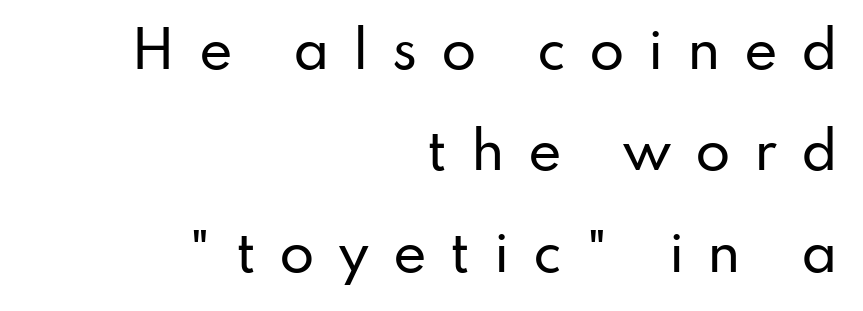
The image shows 51 px sans-serif type, upright; set right-aligned, loose line spacing (1.99x), unusually wide letter spacing (+0.46 em), not underlined; low stroke contrast and a small x-height.
